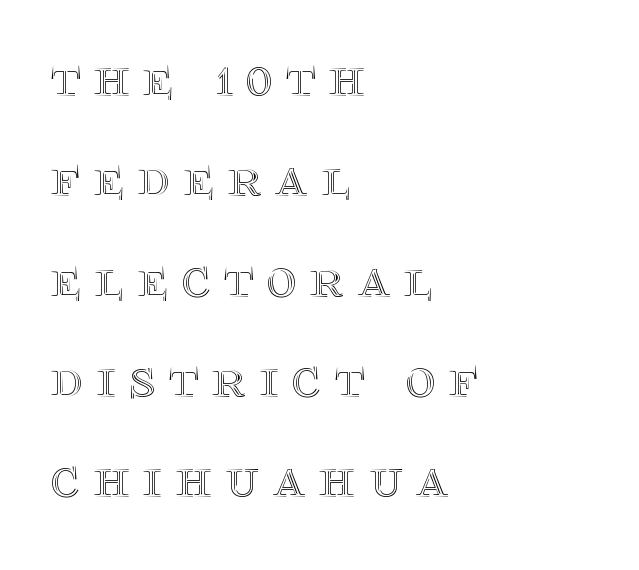
{"italic": "no", "width": "normal", "x_height": "large", "monospaced": "no", "underline": "no", "align": "left", "line_spacing_ratio": 1.76, "letter_spacing": "wide", "letter_spacing_em": 0.24, "glyph_px": 57}
